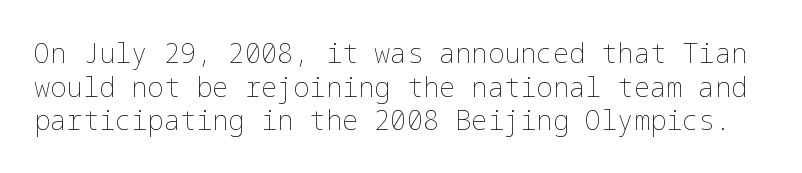
{"italic": "no", "bold": "no", "underline": "no", "line_spacing": "normal", "line_spacing_ratio": 1.25, "letter_spacing": "normal", "letter_spacing_em": 0.0, "glyph_px": 27}
